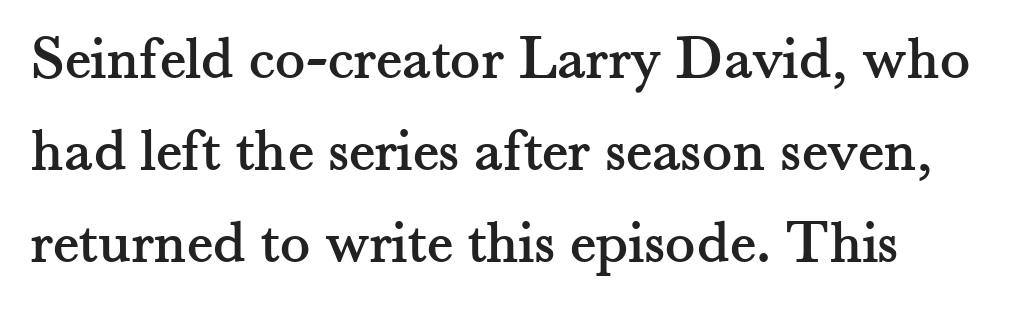
{"serif": "yes", "italic": "no", "width": "normal", "stroke_contrast": "medium", "x_height": "small", "monospaced": "no", "underline": "no", "align": "left", "line_spacing": "normal", "line_spacing_ratio": 1.46, "letter_spacing": "normal", "letter_spacing_em": 0.0, "glyph_px": 63}
